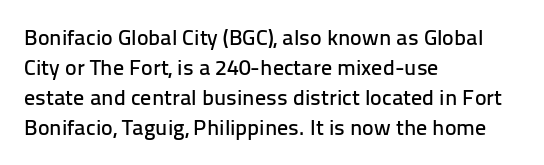
{"italic": "no", "underline": "no", "align": "left", "line_spacing": "normal", "line_spacing_ratio": 1.36, "letter_spacing": "normal", "letter_spacing_em": 0.0, "glyph_px": 22}
